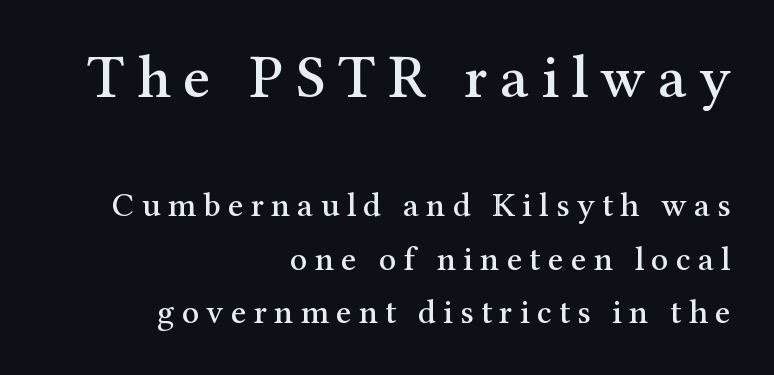
Q: Is the text italic (slanted)? A: No, it is upright.
Q: Is the typeface a serif or a sans-serif typeface? A: Serif.
Q: Is the text underlined? A: No.
Q: How is the paragraph aligned? A: Right-aligned.
Q: Is the spacing between letters normal or unusually wide? A: Unusually wide.
Q: Is the spacing between lines tight, normal or loose? A: Normal.
Q: Which block of text is set in a larger size, the first (top) or the second (bottom)? A: The first (top) one.
Q: Width (condensed, normal, or wide)? A: Normal.
Q: Stroke contrast? A: Medium.
Q: x-height? A: Medium.
Q: Monospaced? A: No.
